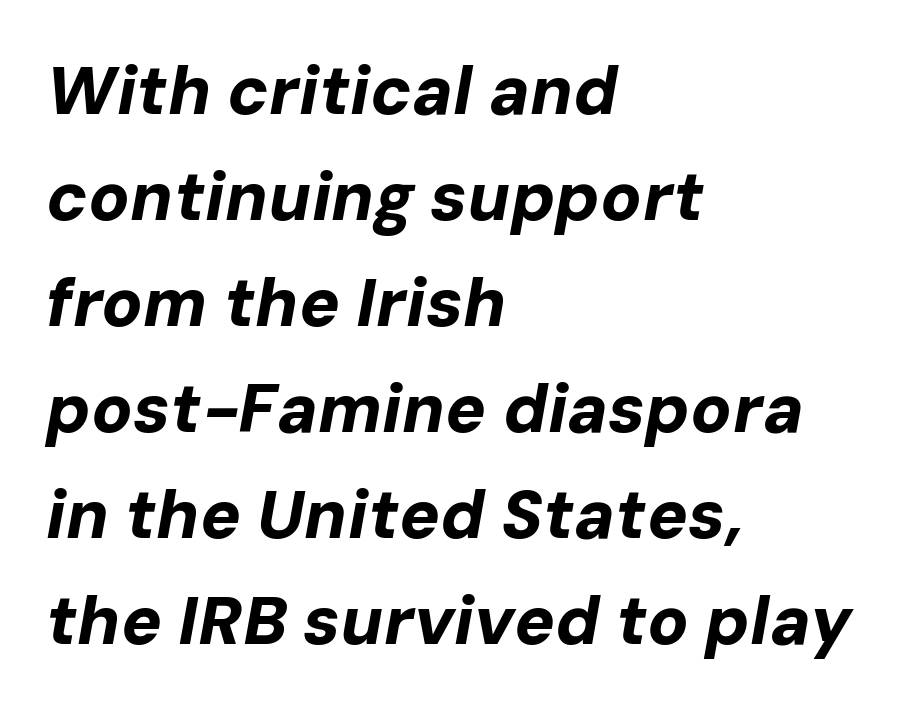
In terms of posture, this sample is oblique. Strong, thick strokes mark this as bold type. Does extra space separate the letters? No, they use regular spacing. The leading is moderate, giving the passage an even texture. Just letters on the line, the space beneath them empty.
